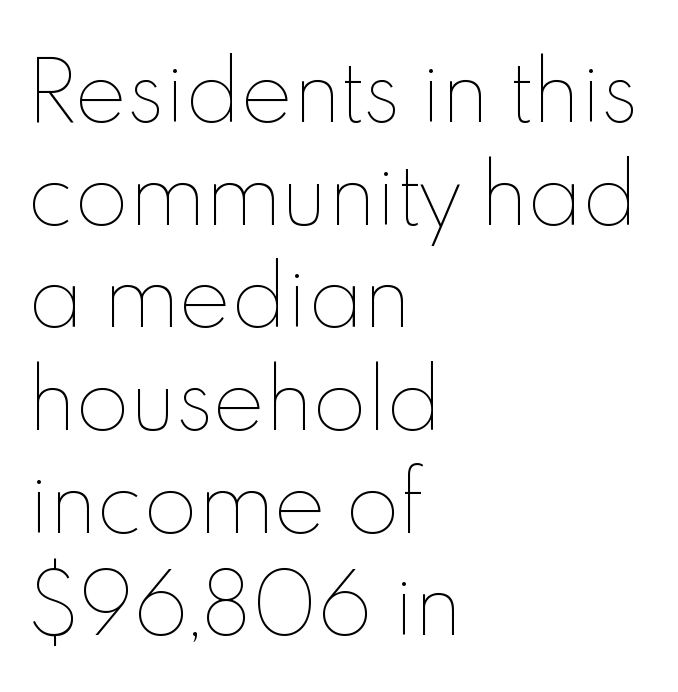
Q: Is the text bold? A: No.
Q: Is the text italic (slanted)? A: No, it is upright.
Q: Is the text underlined? A: No.
Q: How is the paragraph aligned? A: Left-aligned.
Q: Is the spacing between letters normal or unusually wide? A: Normal.
Q: Is the spacing between lines tight, normal or loose? A: Normal.
Q: Width (condensed, normal, or wide)? A: Normal.
Q: x-height? A: Small.
Q: Monospaced? A: No.
